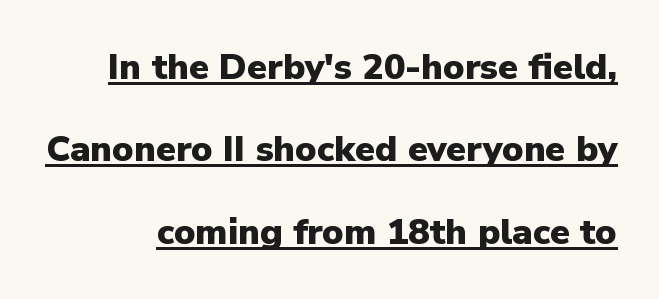
{"serif": "no", "italic": "no", "bold": "yes", "weight": "heavy", "width": "normal", "stroke_contrast": "low", "x_height": "medium", "monospaced": "no", "underline": "yes", "line_spacing": "loose", "line_spacing_ratio": 2.29, "letter_spacing": "normal", "letter_spacing_em": 0.0, "glyph_px": 36}
